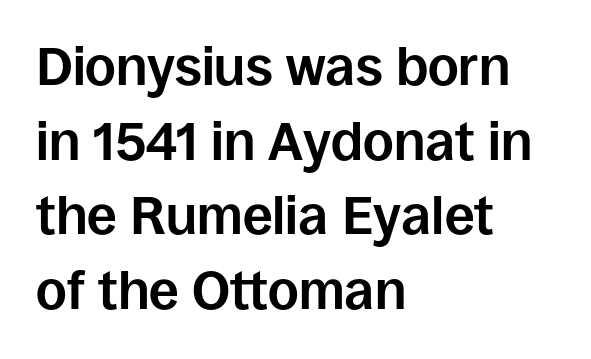
Q: Is the text bold? A: Yes.
Q: Is the text italic (slanted)? A: No, it is upright.
Q: Is the typeface a serif or a sans-serif typeface? A: Sans-serif.
Q: Is the text underlined? A: No.
Q: How is the paragraph aligned? A: Left-aligned.
Q: Is the spacing between letters normal or unusually wide? A: Normal.
Q: Is the spacing between lines tight, normal or loose? A: Normal.
Q: Width (condensed, normal, or wide)? A: Normal.
Q: Stroke contrast? A: Low.
Q: x-height? A: Large.
Q: Monospaced? A: No.
